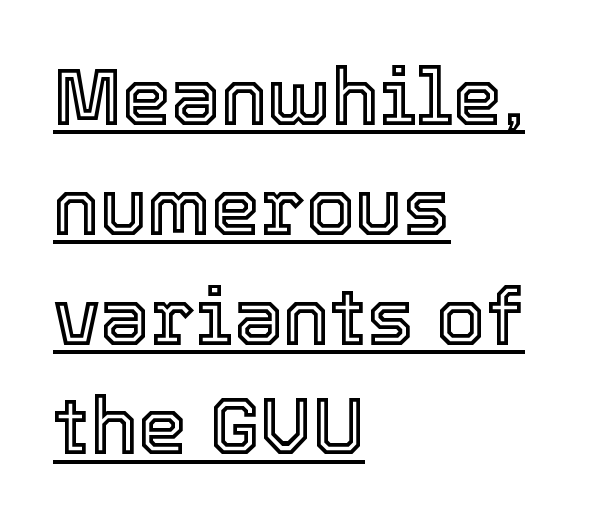
Leading matches the norm, producing a regular column. A roman cut, with each character standing at attention. Spacing between characters is what you'd get straight out of the box. The paragraph shown leans on its left margin.
